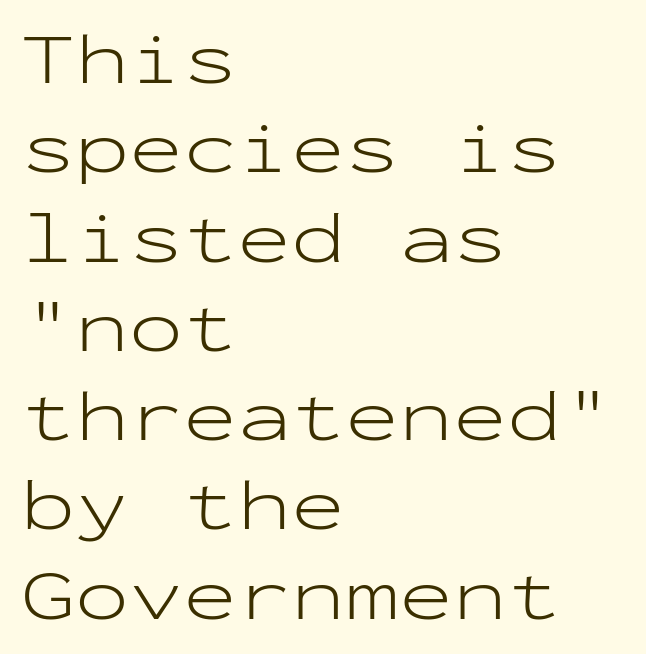
{"serif": "no", "italic": "no", "bold": "no", "weight": "light", "width": "wide", "stroke_contrast": "low", "x_height": "medium", "monospaced": "yes", "underline": "no", "align": "left", "line_spacing_ratio": 1.24, "letter_spacing": "normal", "letter_spacing_em": 0.0, "glyph_px": 72}
